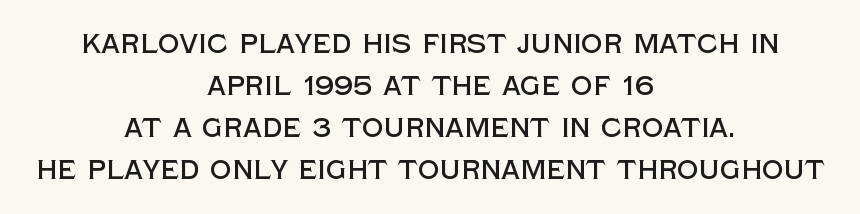
No italicization has been applied; the sample stays upright. The type is set solid horizontally, with unmodified tracking. Normally led — the rows are evenly, conventionally spaced. Does the copy run flush right? No — it is centered line by line. The string is rendered with underlining switched off.
